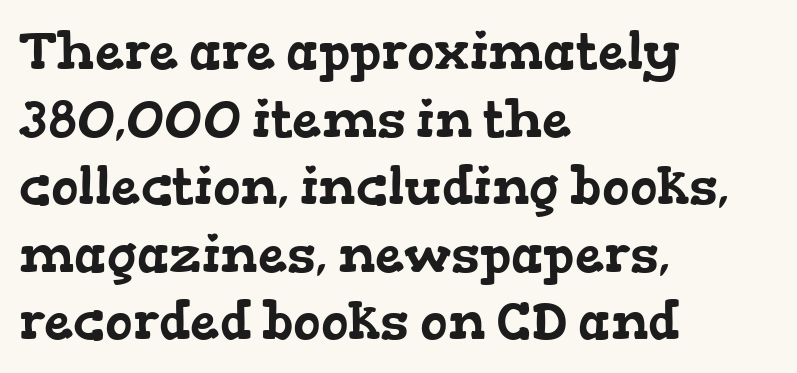
Do the characters align in a grid? No, the font is proportional. The text was rendered using a seriffed face with decorative stroke endings. Successive baselines arrive at the customary interval. The type is set solid horizontally, with unmodified tracking.
